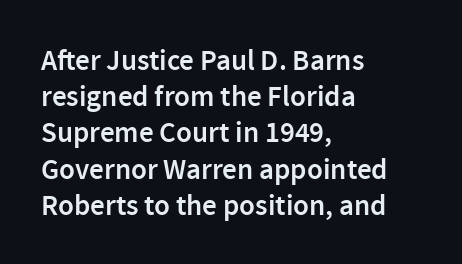
The image shows 29 px semibold sans-serif type, upright; set left-aligned, normal line spacing (1.25x), normal letter spacing, not underlined; a medium x-height.
